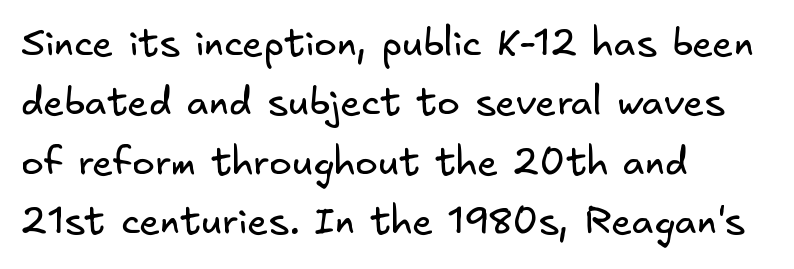
{"serif": "no", "bold": "no", "weight": "regular", "width": "normal", "stroke_contrast": "low", "x_height": "small", "underline": "no", "align": "left", "line_spacing": "normal", "line_spacing_ratio": 1.56, "letter_spacing": "normal", "letter_spacing_em": 0.0, "glyph_px": 38}
